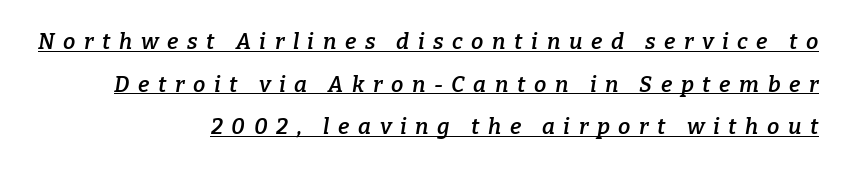
The image shows 22 px text type, italic (leaning right); set right-aligned, loose line spacing (1.94x), unusually wide letter spacing (+0.39 em), underlined.
